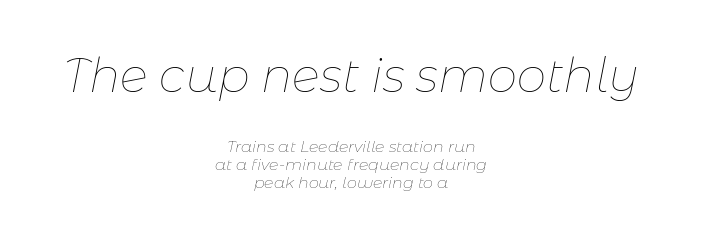
Q: Is the text bold? A: No.
Q: Is the text italic (slanted)? A: Yes, it leans right by about 11 degrees.
Q: Is the text underlined? A: No.
Q: How is the paragraph aligned? A: Centered.
Q: Is the spacing between letters normal or unusually wide? A: Normal.
Q: Is the spacing between lines tight, normal or loose? A: Tight.
Q: Which block of text is set in a larger size, the first (top) or the second (bottom)? A: The first (top) one.
Q: Width (condensed, normal, or wide)? A: Normal.
Q: Stroke contrast? A: Low.
Q: x-height? A: Medium.
Q: Monospaced? A: No.
